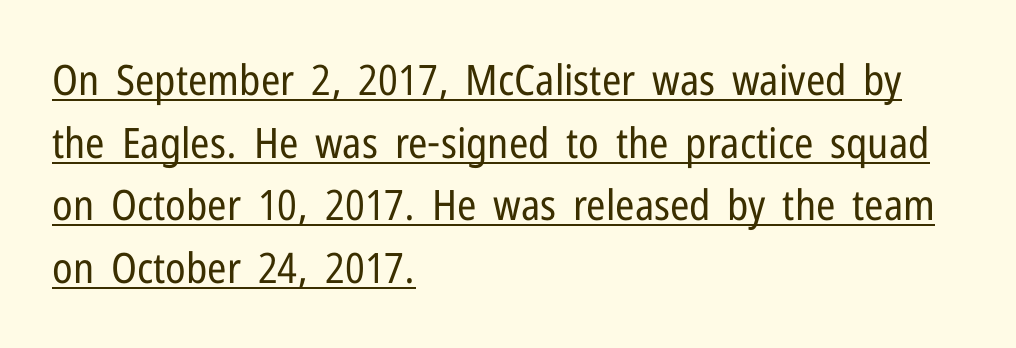
{"serif": "no", "italic": "no", "bold": "no", "weight": "regular", "width": "condensed", "stroke_contrast": "low", "x_height": "medium", "monospaced": "no", "underline": "yes", "align": "left", "line_spacing": "normal", "line_spacing_ratio": 1.49, "letter_spacing": "normal", "letter_spacing_em": 0.0, "glyph_px": 42}
